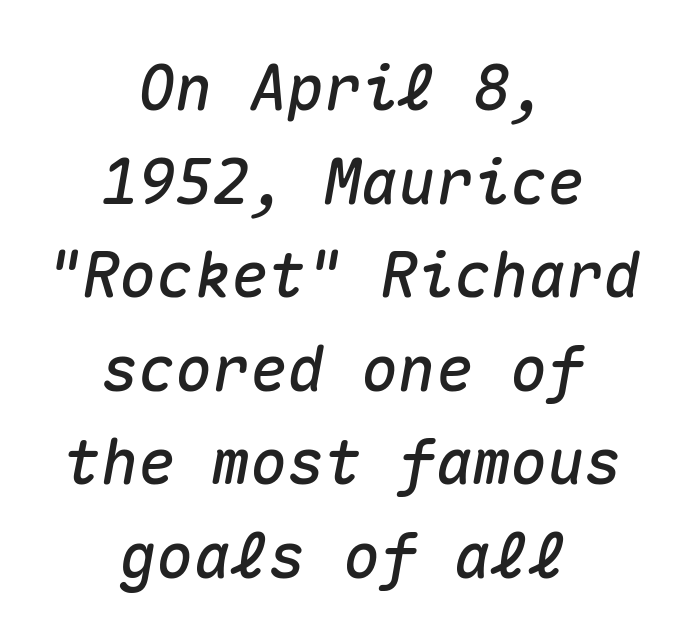
{"italic": "yes", "lean": "right", "slant_degrees": 10, "width": "normal", "stroke_contrast": "medium", "x_height": "medium", "monospaced": "yes", "underline": "no", "align": "center", "line_spacing": "normal", "line_spacing_ratio": 1.51, "letter_spacing": "normal", "letter_spacing_em": 0.0, "glyph_px": 62}
